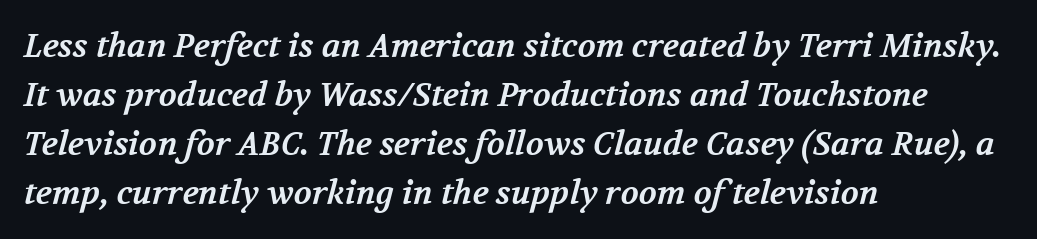
The image shows 33 px bold serif type; set left-aligned, normal line spacing (1.48x), normal letter spacing, not underlined; medium stroke contrast and a medium x-height.
